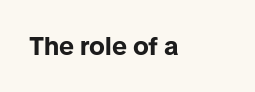
Q: Is the text bold? A: Yes.
Q: Is the text italic (slanted)? A: No, it is upright.
Q: Is the text underlined? A: No.
Q: Is the spacing between letters normal or unusually wide? A: Normal.
